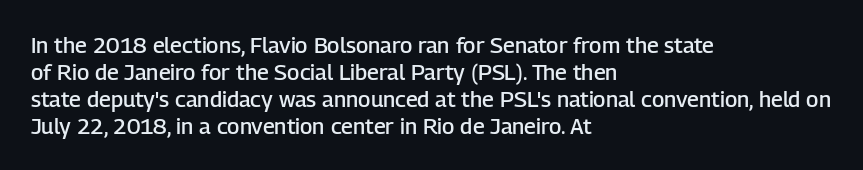
{"italic": "no", "bold": "semi", "underline": "no", "align": "left", "line_spacing_ratio": 1.22, "letter_spacing": "normal", "letter_spacing_em": 0.0, "glyph_px": 22}
